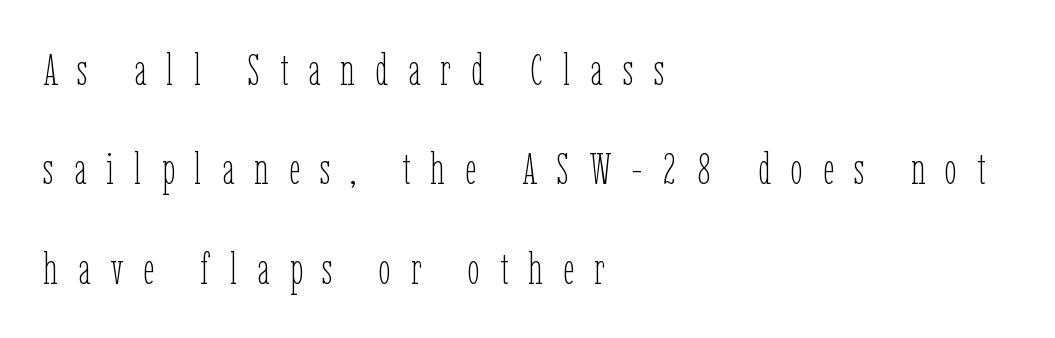
{"italic": "no", "bold": "no", "weight": "thin", "width": "condensed", "stroke_contrast": "low", "x_height": "medium", "monospaced": "no", "underline": "no", "align": "left", "line_spacing": "loose", "line_spacing_ratio": 2.26, "letter_spacing": "wide", "letter_spacing_em": 0.46, "glyph_px": 44}
